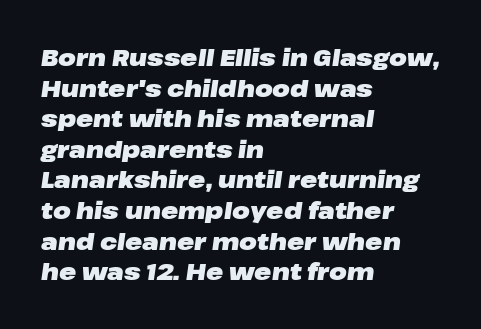
Has an underline been added? It has not. Nothing unusual about the tracking: characters are spaced as the font intends. The whole block is typeset with a tilt. These words are printed bold, with thick strokes throughout. Short and long lines alike share a common starting point at left.
